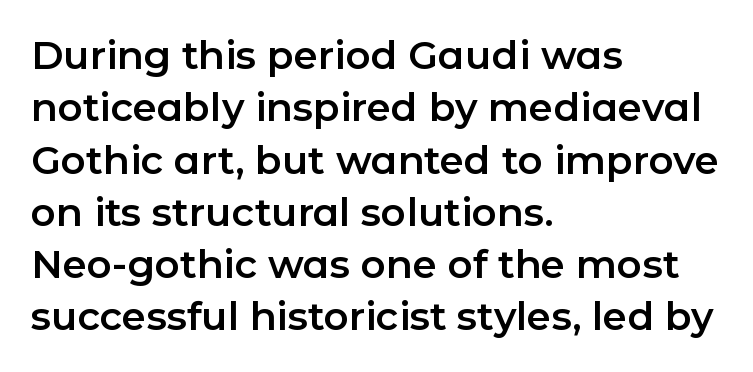
The image shows 39 px sans-serif type, upright; set left-aligned, normal line spacing (1.34x), normal letter spacing, not underlined; low stroke contrast and a medium x-height.
